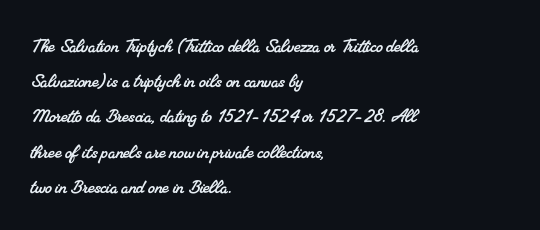
{"underline": "no", "align": "left", "line_spacing": "normal", "line_spacing_ratio": 1.6, "letter_spacing": "normal", "letter_spacing_em": 0.0, "glyph_px": 22}
